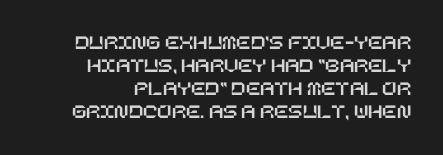
The image shows 21 px text type, upright; set tight line spacing (1.09x), normal letter spacing, not underlined.
